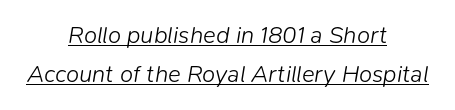
The image shows 24 px text type, italic (leaning right); set centered, normal line spacing (1.61x), normal letter spacing, underlined.
